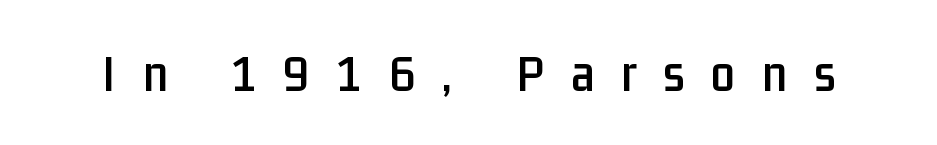
The image shows 54 px condensed sans-serif type, upright; set unusually wide letter spacing (+0.5 em), not underlined; low stroke contrast and a medium x-height.
